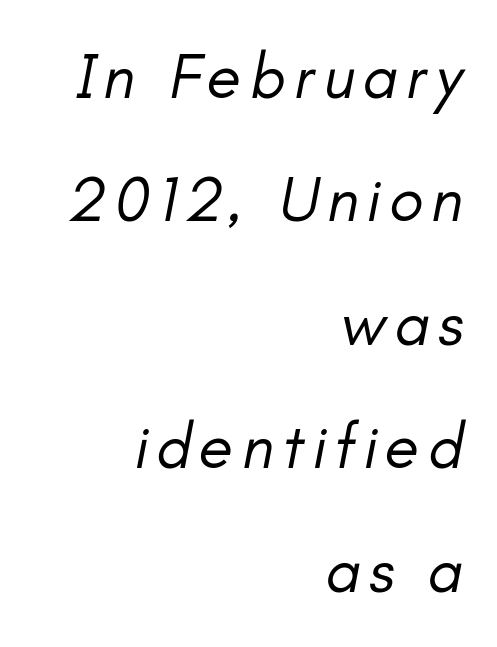
{"italic": "yes", "lean": "right", "slant_degrees": 11, "bold": "no", "weight": "regular", "width": "normal", "stroke_contrast": "low", "x_height": "small", "monospaced": "no", "underline": "no", "align": "right", "line_spacing": "loose", "line_spacing_ratio": 1.96, "glyph_px": 63}
